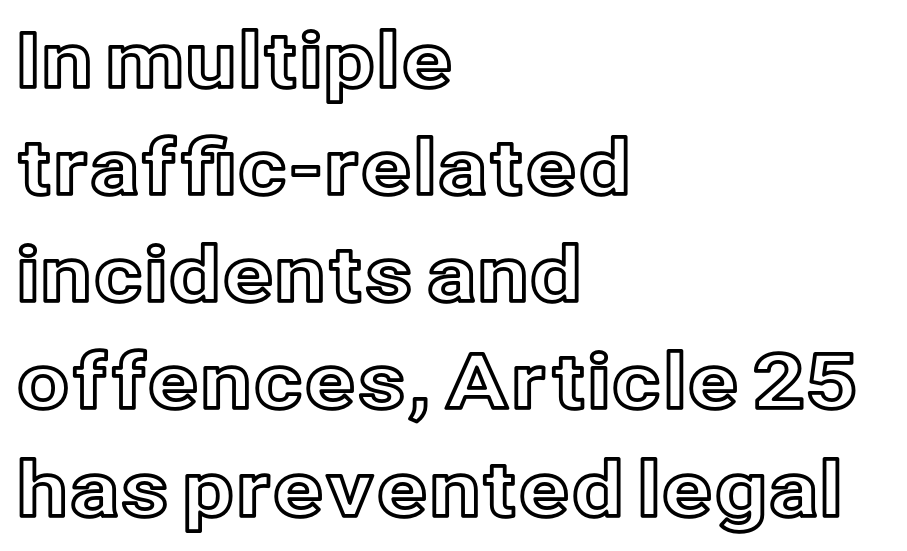
{"italic": "no", "width": "normal", "x_height": "medium", "monospaced": "no", "underline": "no", "align": "left", "line_spacing": "normal", "line_spacing_ratio": 1.41, "letter_spacing": "normal", "letter_spacing_em": 0.0, "glyph_px": 76}
